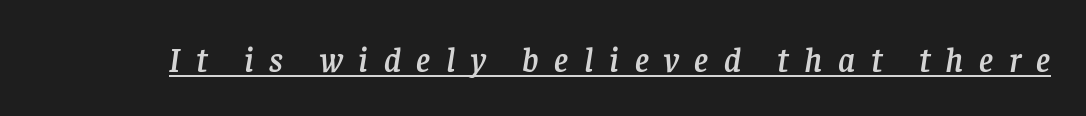
Q: Is the text italic (slanted)? A: Yes, it leans right by about 8 degrees.
Q: Is the typeface a serif or a sans-serif typeface? A: Serif.
Q: Is the text underlined? A: Yes.
Q: Is the spacing between letters normal or unusually wide? A: Unusually wide.
Q: Width (condensed, normal, or wide)? A: Normal.
Q: Stroke contrast? A: Low.
Q: x-height? A: Large.
Q: Monospaced? A: No.
